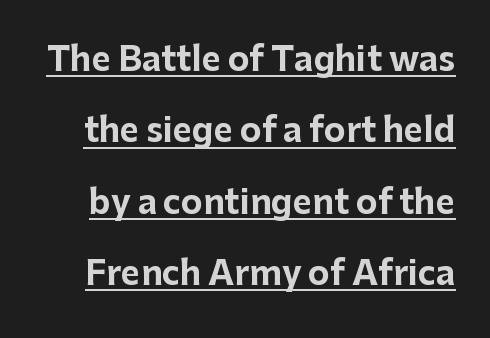
Q: Is the text bold? A: Yes.
Q: Is the text italic (slanted)? A: No, it is upright.
Q: Is the typeface a serif or a sans-serif typeface? A: Sans-serif.
Q: Is the text underlined? A: Yes.
Q: Is the spacing between letters normal or unusually wide? A: Normal.
Q: Is the spacing between lines tight, normal or loose? A: Loose.
Q: Width (condensed, normal, or wide)? A: Normal.
Q: Stroke contrast? A: Low.
Q: x-height? A: Medium.
Q: Monospaced? A: No.
